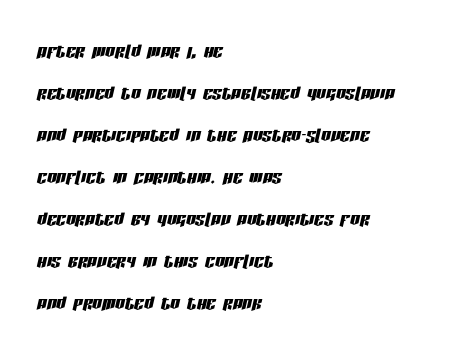
The image shows 24 px text type, italic (leaning right); set left-aligned, line spacing 1.75x, normal letter spacing, not underlined.
